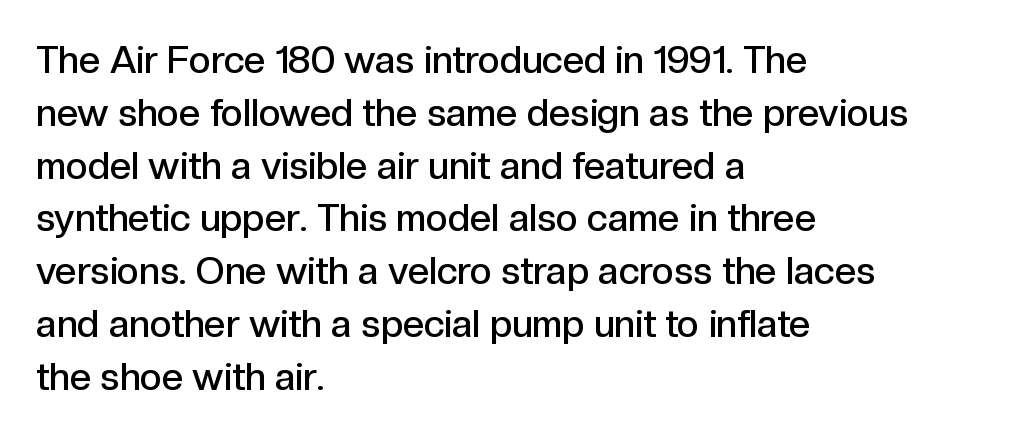
Q: Is the text bold? A: Semi-bold.
Q: Is the text italic (slanted)? A: No, it is upright.
Q: Is the typeface a serif or a sans-serif typeface? A: Sans-serif.
Q: Is the text underlined? A: No.
Q: How is the paragraph aligned? A: Left-aligned.
Q: Is the spacing between letters normal or unusually wide? A: Normal.
Q: Is the spacing between lines tight, normal or loose? A: Normal.
Q: Width (condensed, normal, or wide)? A: Normal.
Q: x-height? A: Medium.
Q: Monospaced? A: No.
